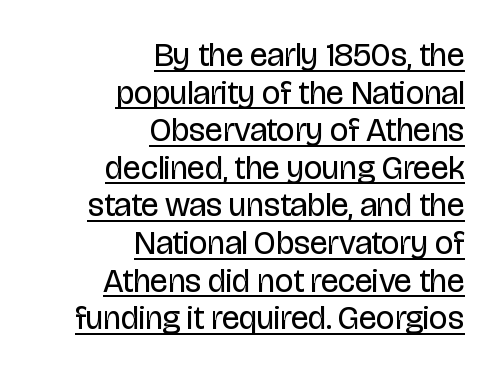
{"serif": "no", "italic": "no", "bold": "no", "weight": "regular", "width": "condensed", "stroke_contrast": "low", "x_height": "large", "monospaced": "no", "underline": "yes", "align": "right", "line_spacing": "tight", "line_spacing_ratio": 1.14, "letter_spacing": "normal", "letter_spacing_em": 0.0, "glyph_px": 33}
